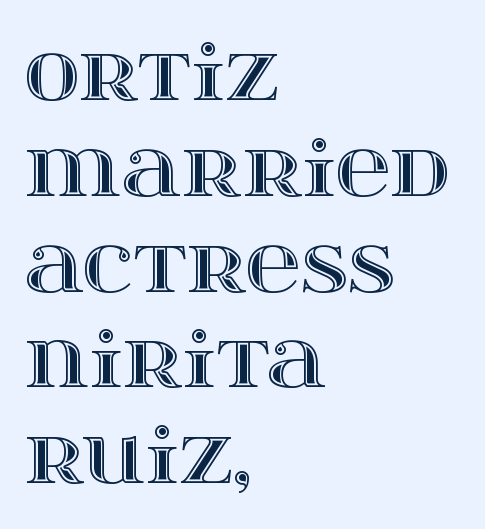
The image shows 76 px wide type, upright; set left-aligned, normal line spacing (1.26x), normal letter spacing, not underlined; a large x-height.
